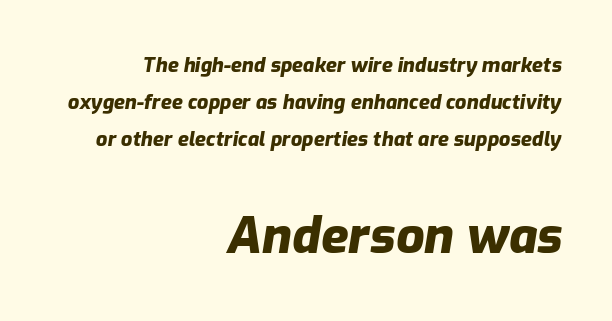
{"italic": "yes", "lean": "right", "slant_degrees": 9, "bold": "yes", "weight": "heavy", "width": "normal", "stroke_contrast": "low", "x_height": "medium", "monospaced": "no", "underline": "no", "align": "right", "line_spacing_ratio": 1.85, "letter_spacing": "normal", "letter_spacing_em": 0.0, "larger_block": "second", "size_ratio": 2.5, "glyph_px": 50}
